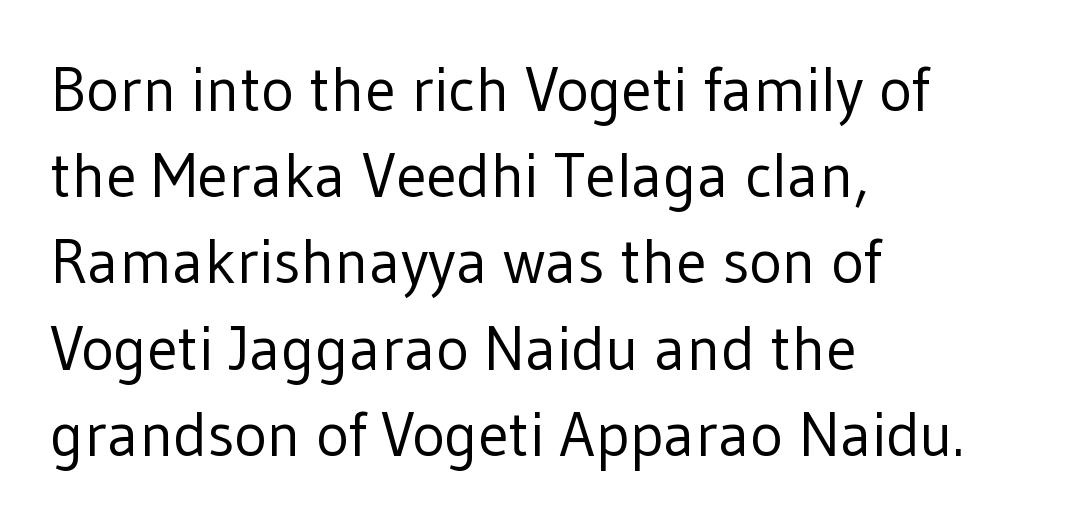
The image shows 62 px regular-weight sans-serif type, upright; set left-aligned, normal line spacing (1.39x), normal letter spacing, not underlined; low stroke contrast and a medium x-height.
